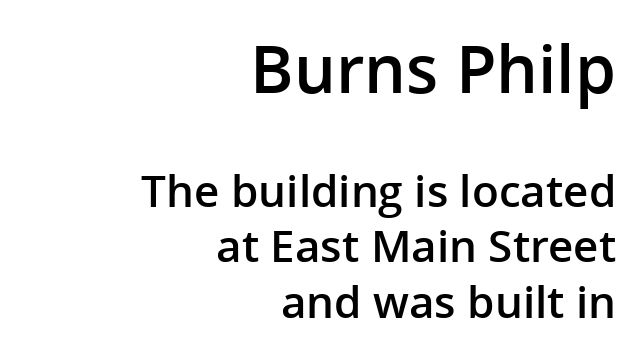
The image shows 66 px semibold sans-serif type, upright; set right-aligned, normal line spacing (1.27x), normal letter spacing, not underlined; the first (top) block is 1.5x larger; low stroke contrast and a medium x-height.
